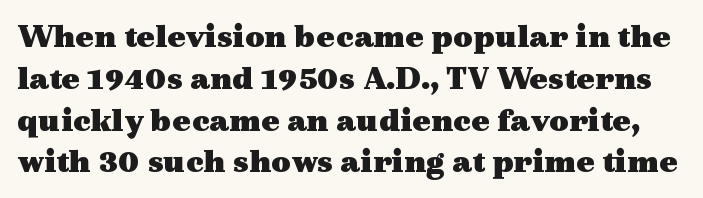
Compared with an ordinary text face, these strokes are far heavier — a full bold. The face used here is rendered with its standard letterfit. Think of a printed novel: that variable character pitch is what you see here. Observe the serifs anchoring each vertical stroke in this sample. The specimen reads as upright at a glance. No word sits above an underline.
